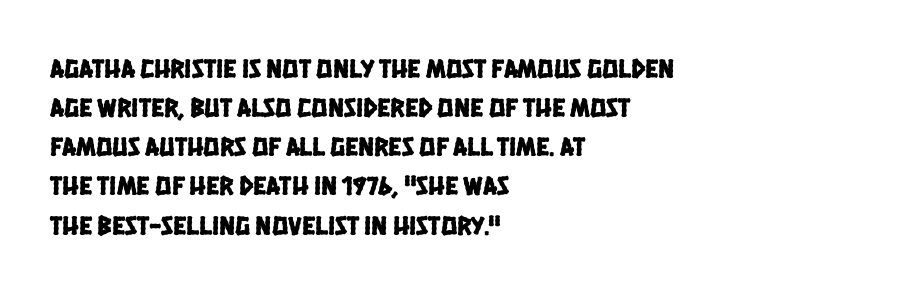
{"underline": "no", "align": "left", "line_spacing": "normal", "line_spacing_ratio": 1.45, "letter_spacing": "normal", "letter_spacing_em": 0.0, "glyph_px": 27}
